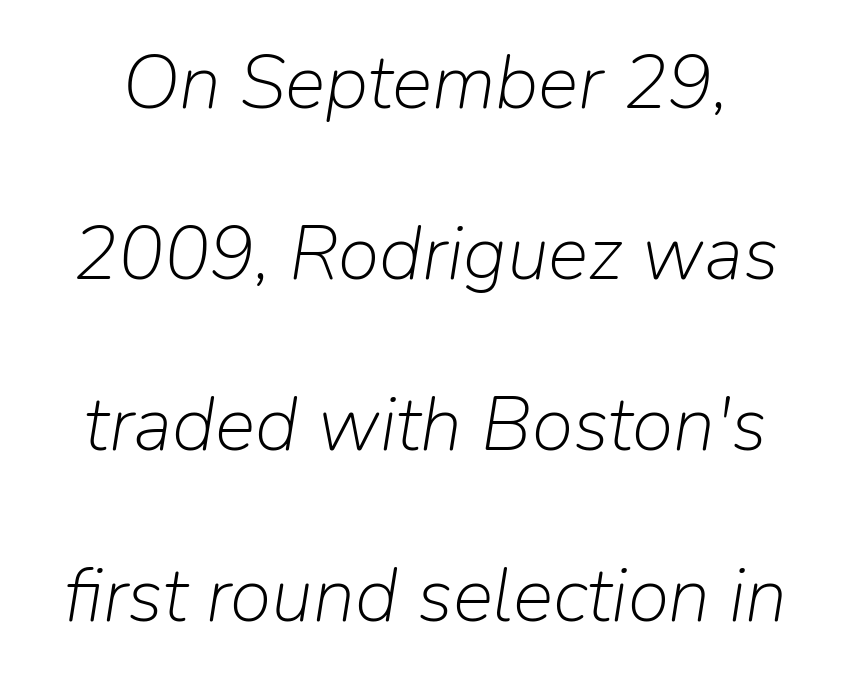
The image shows 76 px light type, italic (leaning right); set loose line spacing (2.25x), normal letter spacing, not underlined; low stroke contrast and a medium x-height.
